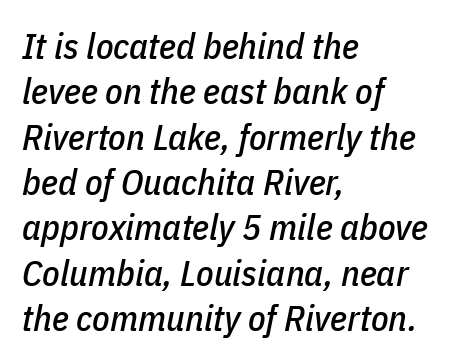
{"italic": "yes", "lean": "right", "slant_degrees": 11, "width": "condensed", "stroke_contrast": "low", "x_height": "medium", "monospaced": "no", "underline": "no", "align": "left", "line_spacing": "normal", "line_spacing_ratio": 1.26, "letter_spacing": "normal", "letter_spacing_em": 0.0, "glyph_px": 36}
